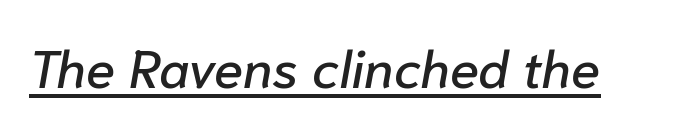
This sample uses an oblique cut, with every glyph tilted off the vertical. These characters rest on top of a visible drawn line. The face used here is rendered with its standard letterfit. Each letter keeps its own natural width here, so spacing adapts to shape.
